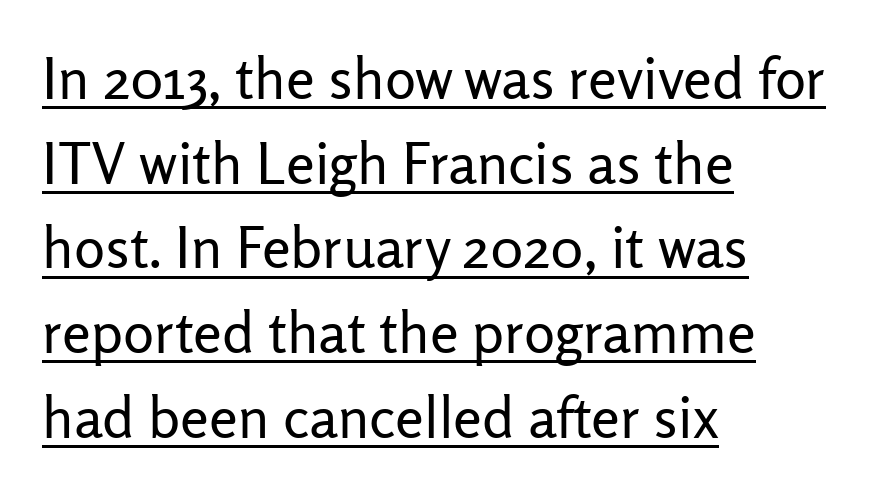
The image shows 58 px regular-weight sans-serif type, upright; set left-aligned, normal line spacing (1.46x), normal letter spacing, underlined; low stroke contrast and a medium x-height.
